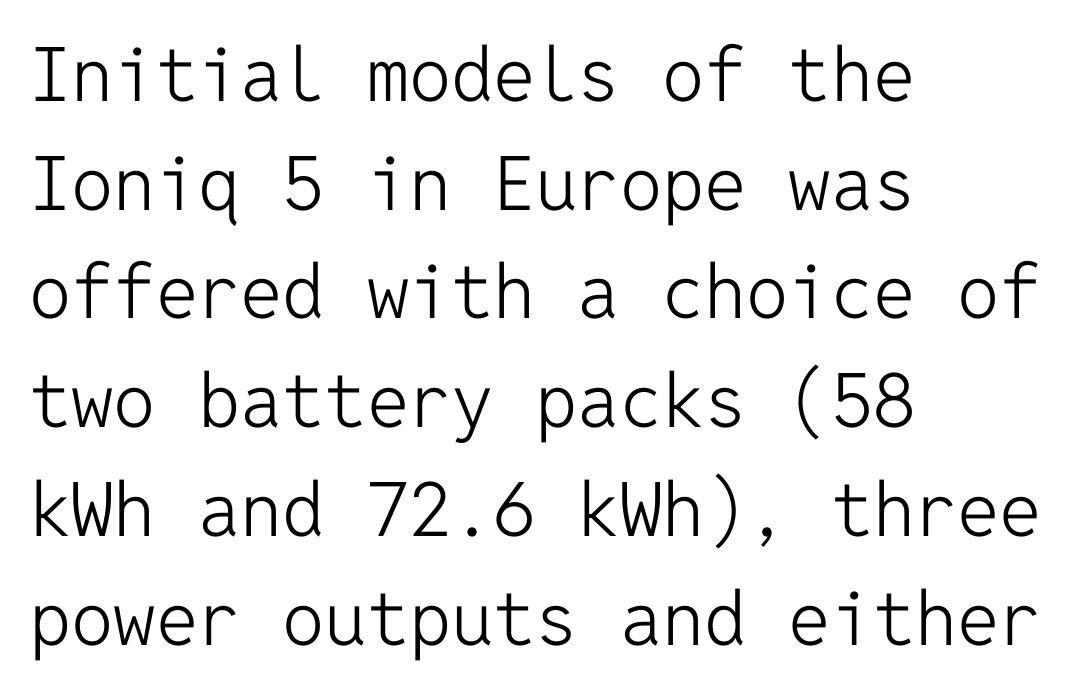
Q: Is the text bold? A: No.
Q: Is the text italic (slanted)? A: No, it is upright.
Q: Is the typeface a serif or a sans-serif typeface? A: Sans-serif.
Q: Is the text underlined? A: No.
Q: How is the paragraph aligned? A: Left-aligned.
Q: Is the spacing between letters normal or unusually wide? A: Normal.
Q: Is the spacing between lines tight, normal or loose? A: Normal.
Q: Width (condensed, normal, or wide)? A: Normal.
Q: Stroke contrast? A: Low.
Q: x-height? A: Medium.
Q: Monospaced? A: Yes.
